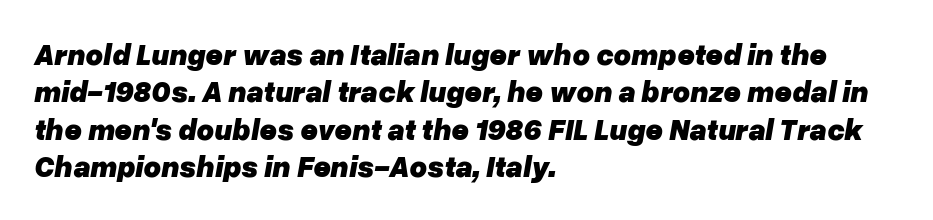
The image shows 30 px heavy type, italic (leaning right); set left-aligned, normal line spacing (1.25x), normal letter spacing, not underlined; low stroke contrast and a medium x-height.
